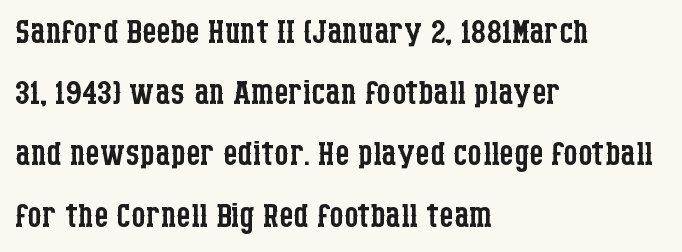
Q: Is the text bold? A: No.
Q: Is the text italic (slanted)? A: No, it is upright.
Q: Is the typeface a serif or a sans-serif typeface? A: Serif.
Q: Is the text underlined? A: No.
Q: How is the paragraph aligned? A: Left-aligned.
Q: Is the spacing between letters normal or unusually wide? A: Normal.
Q: Is the spacing between lines tight, normal or loose? A: Normal.
Q: Width (condensed, normal, or wide)? A: Condensed.
Q: Stroke contrast? A: Low.
Q: x-height? A: Large.
Q: Monospaced? A: No.
